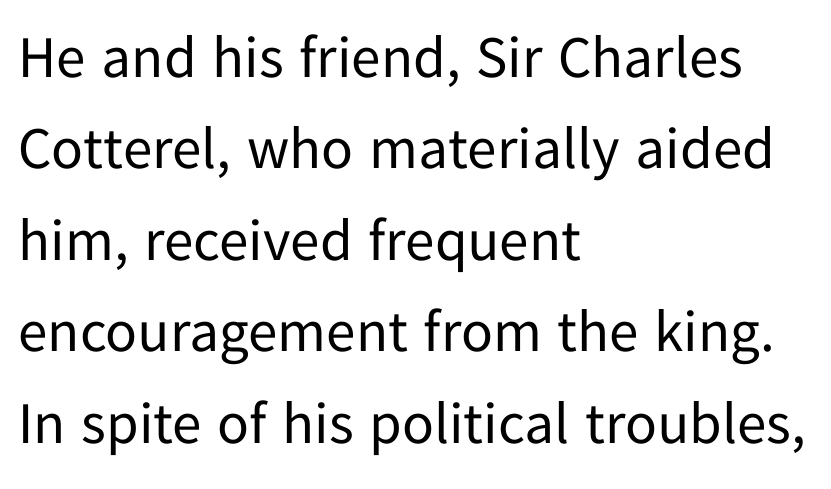
{"serif": "no", "italic": "no", "bold": "no", "weight": "regular", "width": "normal", "stroke_contrast": "low", "x_height": "medium", "monospaced": "no", "underline": "no", "align": "left", "line_spacing": "normal", "line_spacing_ratio": 1.55, "letter_spacing": "normal", "letter_spacing_em": 0.0, "glyph_px": 59}
